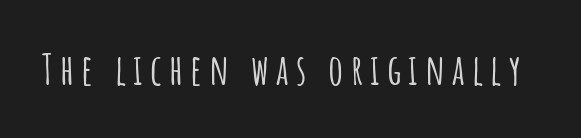
The image shows 42 px condensed sans-serif type, upright; set not underlined; low stroke contrast and a large x-height.
